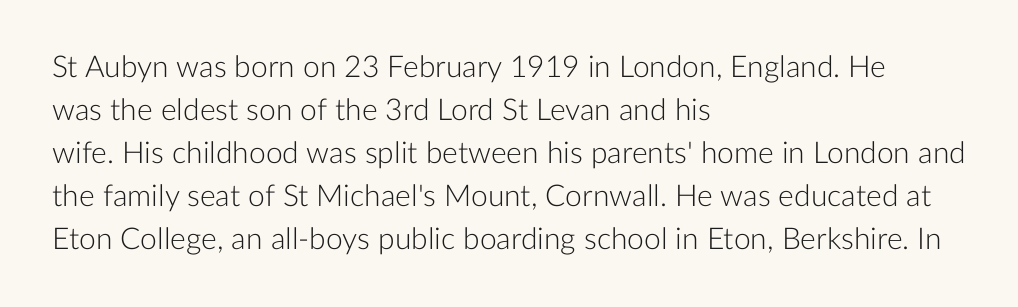
Q: Is the text bold? A: No.
Q: Is the text italic (slanted)? A: No, it is upright.
Q: Is the typeface a serif or a sans-serif typeface? A: Sans-serif.
Q: Is the text underlined? A: No.
Q: How is the paragraph aligned? A: Left-aligned.
Q: Is the spacing between letters normal or unusually wide? A: Normal.
Q: Is the spacing between lines tight, normal or loose? A: Normal.
Q: Width (condensed, normal, or wide)? A: Normal.
Q: Stroke contrast? A: Low.
Q: x-height? A: Medium.
Q: Monospaced? A: No.
